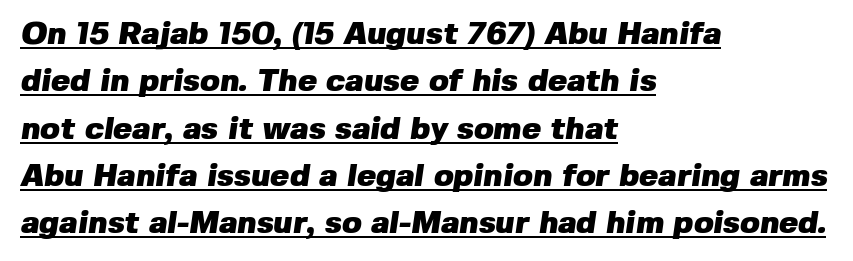
Reading down the column, the eye jumps a familiar distance to each next line. The letters advance in unequal steps, a hallmark of proportional type. Typesetter's note: full bold, strokes at maximum text heaviness. Looks like someone drew a line under every word here. The rendering keeps characters at their native spacing. Examine the stroke ends and you'll find no serifs.
